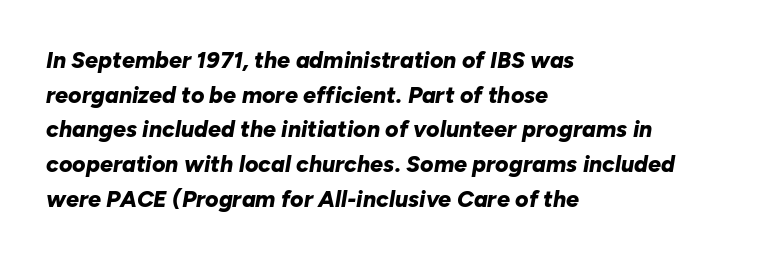
{"italic": "yes", "lean": "right", "slant_degrees": 10, "bold": "yes", "underline": "no", "align": "left", "line_spacing": "normal", "line_spacing_ratio": 1.51, "letter_spacing": "normal", "letter_spacing_em": 0.0, "glyph_px": 23}
